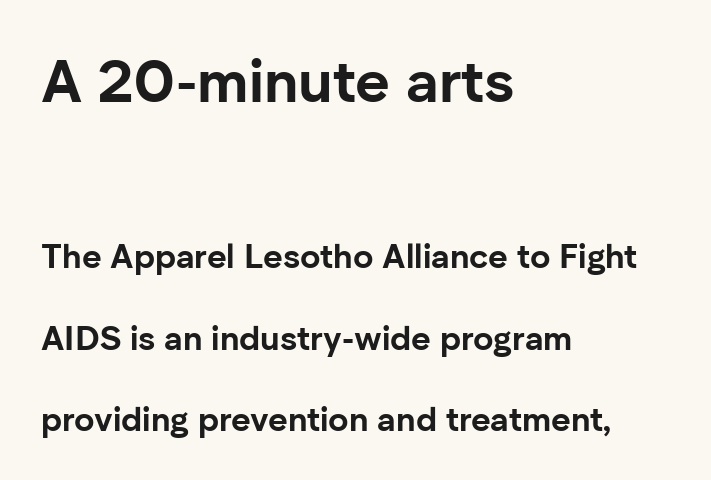
This sample is left-justified, so line endings fall wherever the words run out. The tracking reads as untouched default to a designer's eye. Heft: maximum for text — a bold. Rendered with straight, roman letterforms. The characters display no serif detailing; their extremities are plain. Character widths vary here, with narrow letters taking less room than wide ones.
